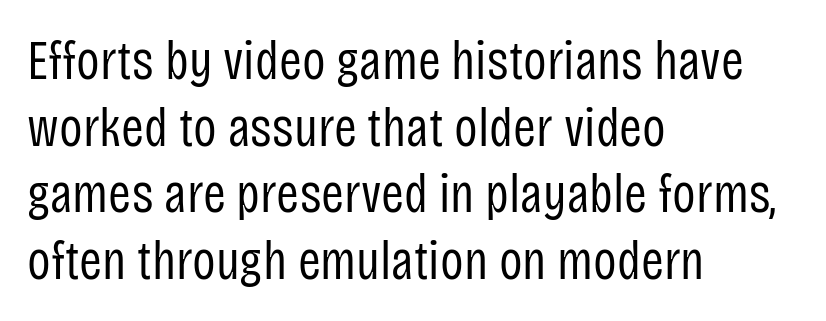
Q: Is the text bold? A: No.
Q: Is the text italic (slanted)? A: No, it is upright.
Q: Is the typeface a serif or a sans-serif typeface? A: Sans-serif.
Q: Is the text underlined? A: No.
Q: How is the paragraph aligned? A: Left-aligned.
Q: Is the spacing between letters normal or unusually wide? A: Normal.
Q: Width (condensed, normal, or wide)? A: Condensed.
Q: Stroke contrast? A: Low.
Q: x-height? A: Large.
Q: Monospaced? A: No.
